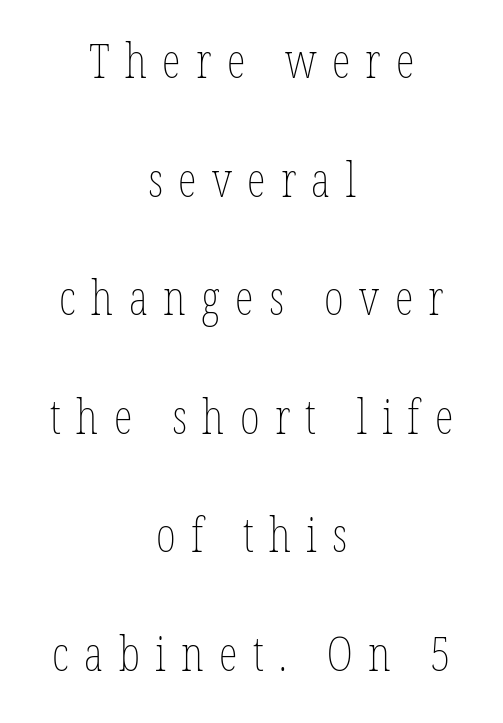
Short note: letters widely spaced. The axis of the letterforms is exactly vertical. No chunkiness to these letters — they're not bold. Casual observation: everything's sitting right in the middle. A typesetter would call this proportional, since set widths differ per character. Bare-footed words on every line.
